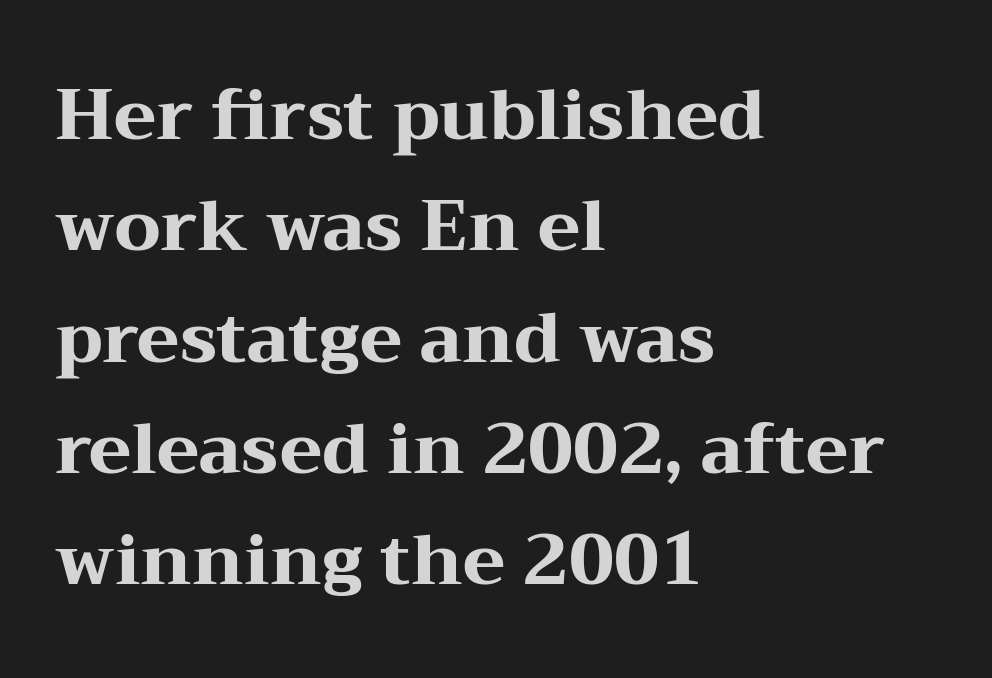
Q: Is the text bold? A: Yes.
Q: Is the text italic (slanted)? A: No, it is upright.
Q: Is the typeface a serif or a sans-serif typeface? A: Serif.
Q: Is the text underlined? A: No.
Q: How is the paragraph aligned? A: Left-aligned.
Q: Is the spacing between letters normal or unusually wide? A: Normal.
Q: Is the spacing between lines tight, normal or loose? A: Normal.
Q: Width (condensed, normal, or wide)? A: Wide.
Q: Stroke contrast? A: Medium.
Q: x-height? A: Medium.
Q: Monospaced? A: No.
